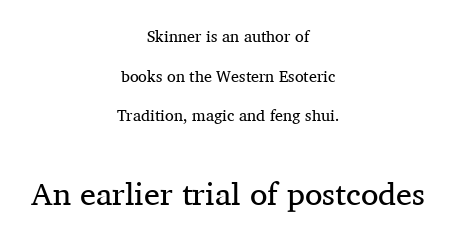
Q: Is the text bold? A: No.
Q: Is the text italic (slanted)? A: No, it is upright.
Q: Is the typeface a serif or a sans-serif typeface? A: Serif.
Q: Is the text underlined? A: No.
Q: How is the paragraph aligned? A: Centered.
Q: Is the spacing between letters normal or unusually wide? A: Normal.
Q: Is the spacing between lines tight, normal or loose? A: Loose.
Q: Which block of text is set in a larger size, the first (top) or the second (bottom)? A: The second (bottom) one.
Q: Width (condensed, normal, or wide)? A: Normal.
Q: Stroke contrast? A: Medium.
Q: x-height? A: Medium.
Q: Monospaced? A: No.
